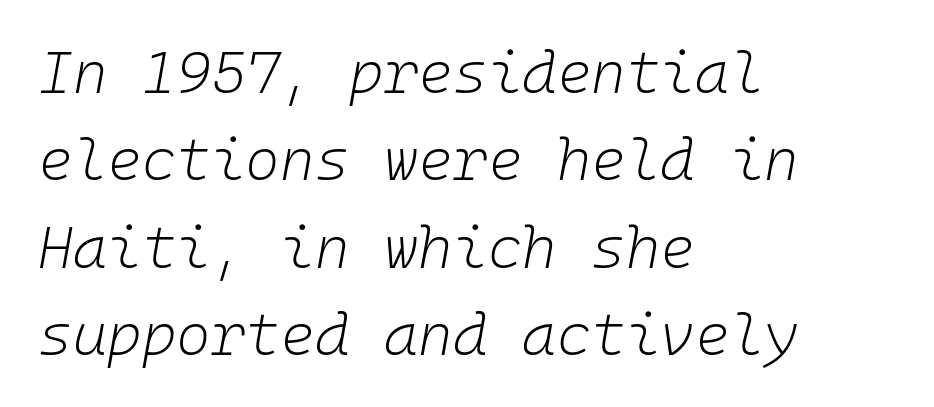
{"italic": "yes", "lean": "right", "slant_degrees": 10, "bold": "no", "weight": "light", "width": "normal", "stroke_contrast": "low", "x_height": "medium", "monospaced": "yes", "underline": "no", "align": "left", "line_spacing": "normal", "line_spacing_ratio": 1.48, "letter_spacing": "normal", "letter_spacing_em": 0.0, "glyph_px": 59}
